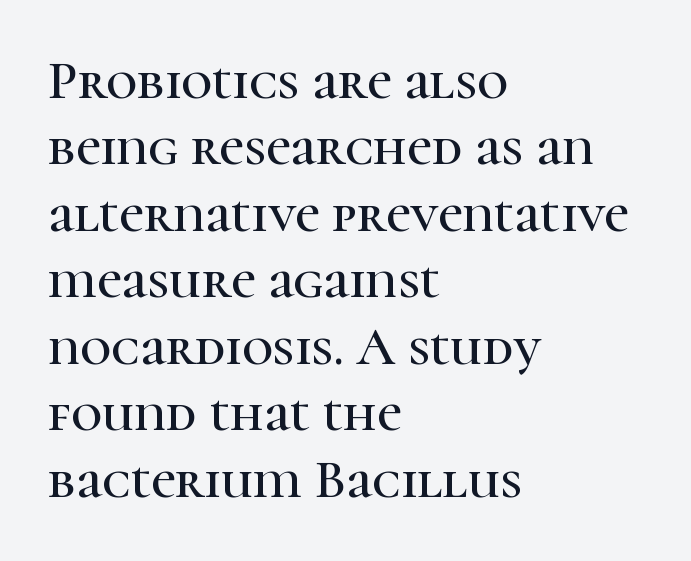
Beneath every word, the page is bare. A typesetter would call this proportional, since set widths differ per character. The type family on display is of the serif kind. Rendered with straight, roman letterforms. Nothing unusual about the tracking: characters are spaced as the font intends.
